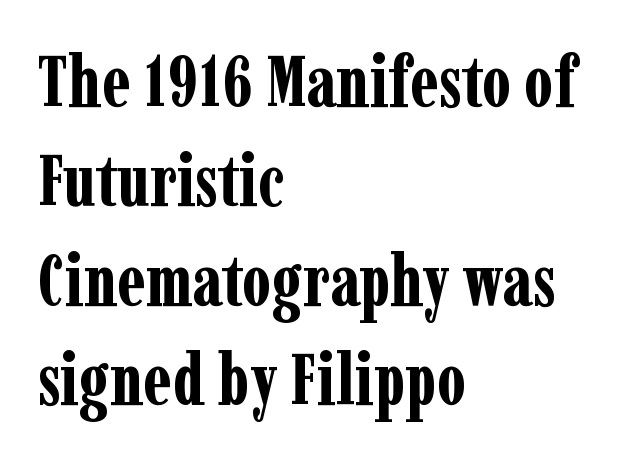
The image shows 71 px bold, condensed serif type, upright; set left-aligned, normal line spacing (1.4x), normal letter spacing, not underlined; low stroke contrast and a medium x-height.
